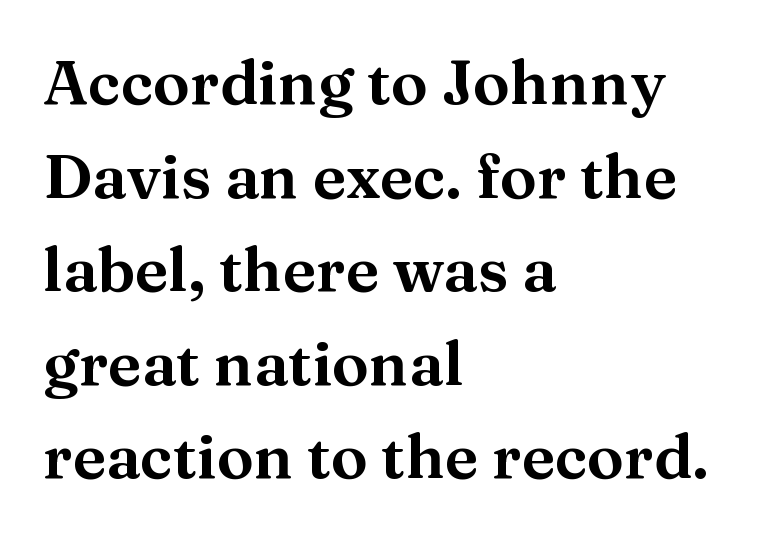
{"serif": "yes", "italic": "no", "width": "normal", "stroke_contrast": "medium", "x_height": "medium", "monospaced": "no", "underline": "no", "align": "left", "line_spacing": "normal", "line_spacing_ratio": 1.51, "letter_spacing": "normal", "letter_spacing_em": 0.0, "glyph_px": 62}
